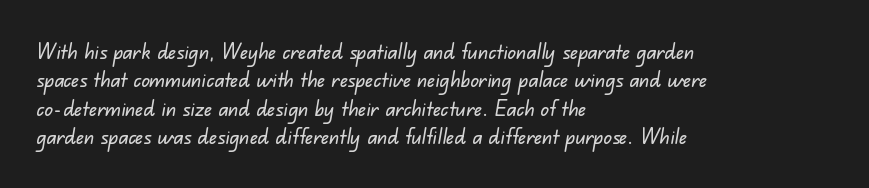
{"underline": "no", "align": "left", "line_spacing": "normal", "line_spacing_ratio": 1.35, "letter_spacing": "normal", "letter_spacing_em": 0.0, "glyph_px": 21}
